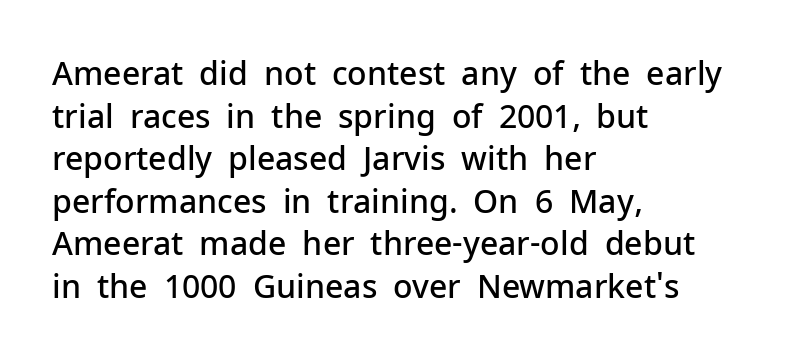
The image shows 32 px semibold sans-serif type, upright; set left-aligned, normal line spacing (1.33x), normal letter spacing, not underlined; low stroke contrast and a medium x-height.
